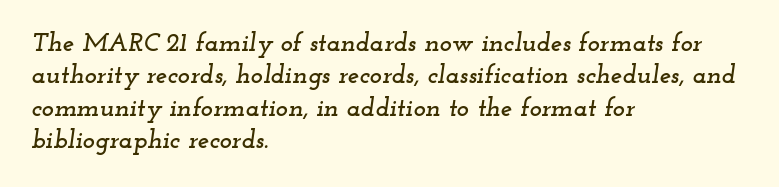
This rendering leaves character spacing at its baseline value. A typesetter would mark this as italic. The setting favours the left margin, as ordinary paragraphs usually do. A bare baseline throughout the passage.
